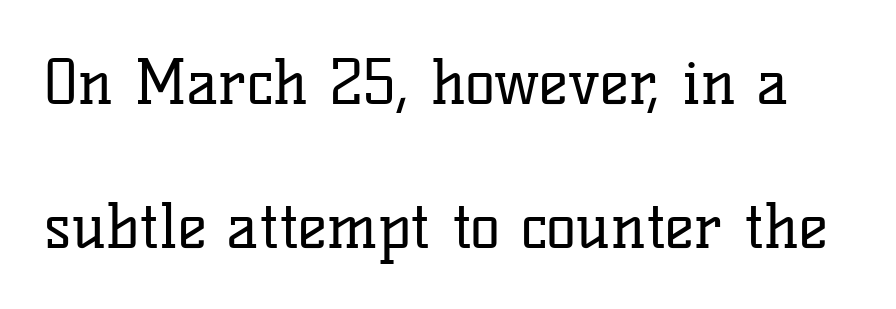
{"serif": "yes", "italic": "no", "bold": "no", "weight": "regular", "width": "normal", "stroke_contrast": "low", "x_height": "medium", "monospaced": "no", "underline": "no", "line_spacing": "loose", "line_spacing_ratio": 2.32, "letter_spacing": "normal", "letter_spacing_em": 0.0, "glyph_px": 62}
